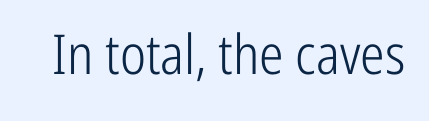
Varying glyph widths throughout — classic text-font behaviour. The passage shown is not bold in any degree. The gap between lines stays unmarked. Unlike a traditional serif, this face leaves its strokes unadorned. Unlike italic type, these characters show no tilt at all.
